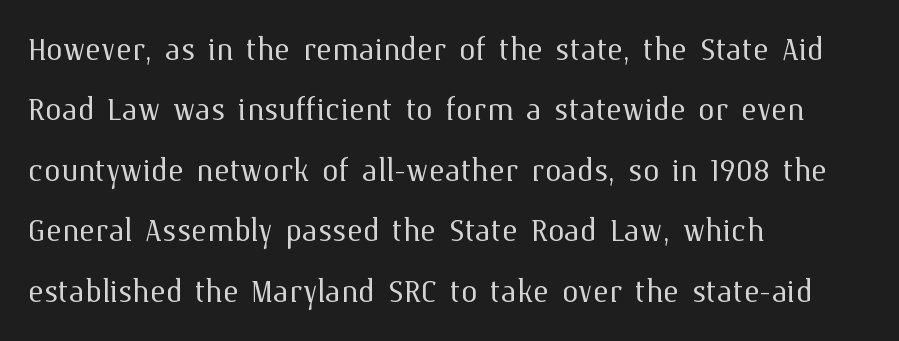
The image shows 42 px light type, upright; set left-aligned, normal line spacing (1.44x), normal letter spacing, not underlined; medium stroke contrast and a medium x-height.
